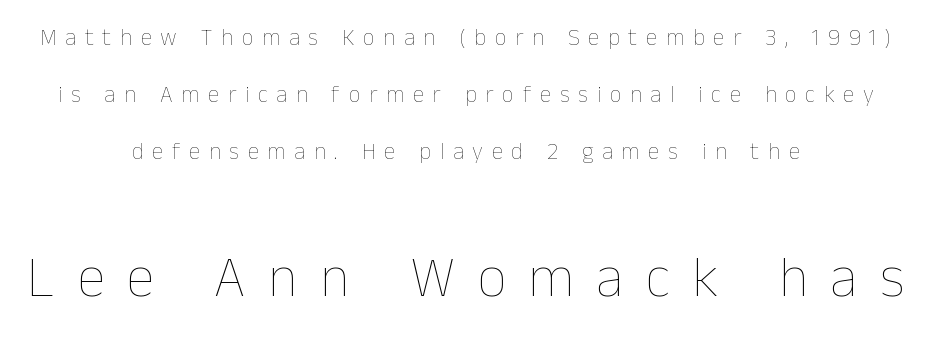
{"italic": "no", "bold": "no", "weight": "thin", "width": "normal", "stroke_contrast": "low", "x_height": "medium", "monospaced": "no", "underline": "no", "align": "center", "line_spacing": "loose", "line_spacing_ratio": 2.47, "letter_spacing": "wide", "letter_spacing_em": 0.38, "larger_block": "second", "size_ratio": 2.52, "glyph_px": 58}
